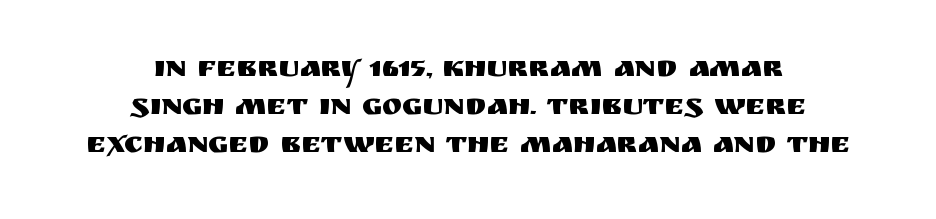
Q: Is the text italic (slanted)? A: No, it is upright.
Q: Is the typeface a serif or a sans-serif typeface? A: Sans-serif.
Q: Is the text underlined? A: No.
Q: How is the paragraph aligned? A: Centered.
Q: Is the spacing between letters normal or unusually wide? A: Normal.
Q: Is the spacing between lines tight, normal or loose? A: Normal.
Q: Width (condensed, normal, or wide)? A: Normal.
Q: Stroke contrast? A: Medium.
Q: x-height? A: Large.
Q: Monospaced? A: No.
